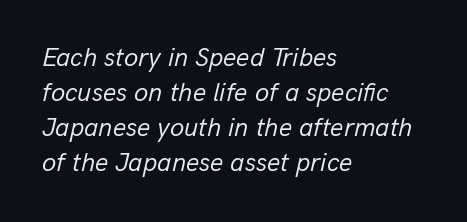
Q: Is the text bold? A: No.
Q: Is the text italic (slanted)? A: Yes, it leans right by about 13 degrees.
Q: Is the text underlined? A: No.
Q: How is the paragraph aligned? A: Left-aligned.
Q: Is the spacing between letters normal or unusually wide? A: Normal.
Q: Is the spacing between lines tight, normal or loose? A: Normal.
